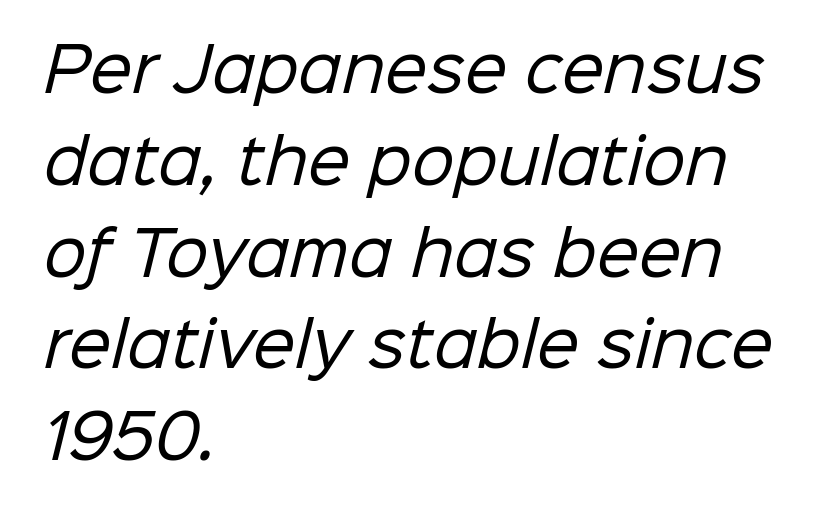
The passage shown is not underscored anywhere. Stems here are at most as thick as an everyday book face. The glyphs in this specimen are sans serif. Does extra space separate the letters? No, they use regular spacing.
